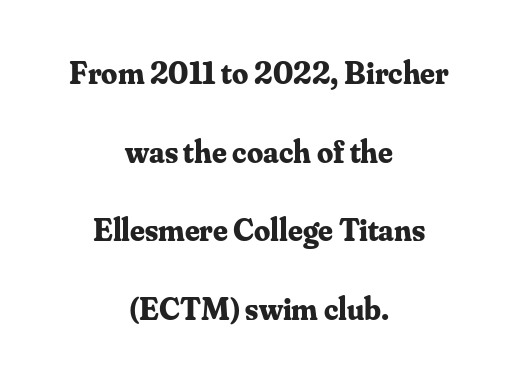
The image shows 32 px bold serif type, upright; set centered, loose line spacing (2.46x), normal letter spacing, not underlined; medium stroke contrast and a small x-height.
